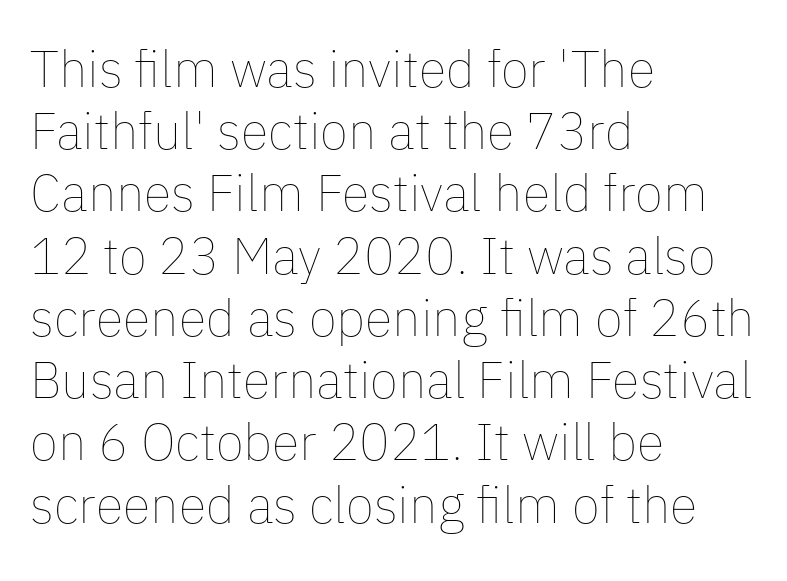
{"italic": "no", "bold": "no", "weight": "thin", "width": "normal", "stroke_contrast": "low", "x_height": "medium", "monospaced": "no", "underline": "no", "align": "left", "line_spacing_ratio": 1.22, "letter_spacing": "normal", "letter_spacing_em": 0.0, "glyph_px": 51}
